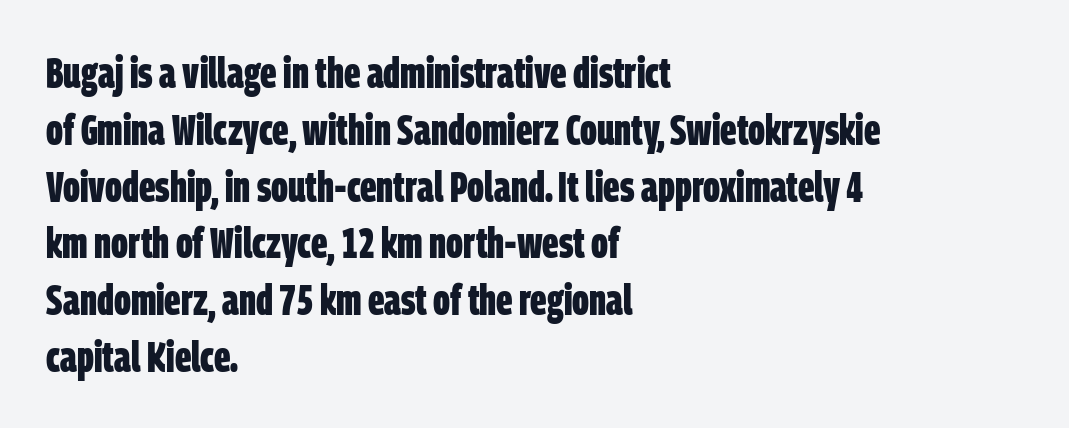
Q: Is the text bold? A: Yes.
Q: Is the typeface a serif or a sans-serif typeface? A: Sans-serif.
Q: Is the text underlined? A: No.
Q: How is the paragraph aligned? A: Left-aligned.
Q: Is the spacing between letters normal or unusually wide? A: Normal.
Q: Is the spacing between lines tight, normal or loose? A: Normal.
Q: Width (condensed, normal, or wide)? A: Condensed.
Q: Stroke contrast? A: Low.
Q: x-height? A: Large.
Q: Monospaced? A: No.
